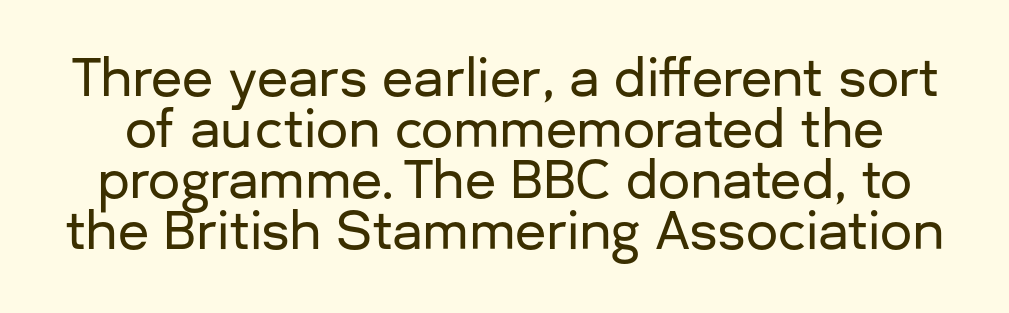
{"serif": "no", "italic": "no", "width": "normal", "stroke_contrast": "low", "x_height": "medium", "monospaced": "no", "underline": "no", "line_spacing": "tight", "line_spacing_ratio": 1.0, "letter_spacing": "normal", "letter_spacing_em": 0.0, "glyph_px": 51}
